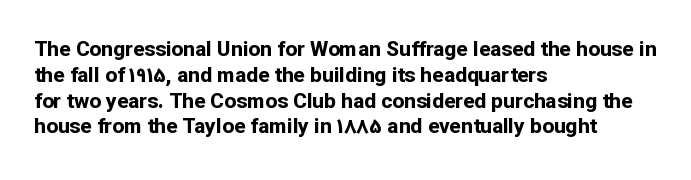
The image shows 21 px bold type, upright; set left-aligned, line spacing 1.23x, normal letter spacing, not underlined.
